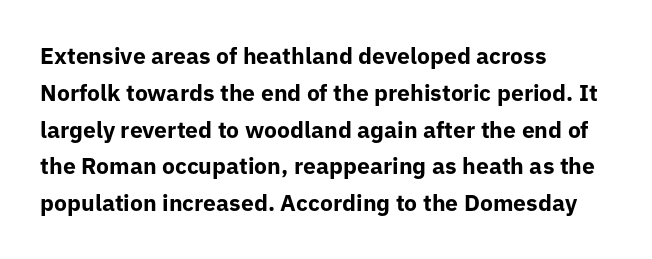
{"italic": "no", "bold": "yes", "underline": "no", "align": "left", "line_spacing": "normal", "line_spacing_ratio": 1.6, "letter_spacing": "normal", "letter_spacing_em": 0.0, "glyph_px": 23}
